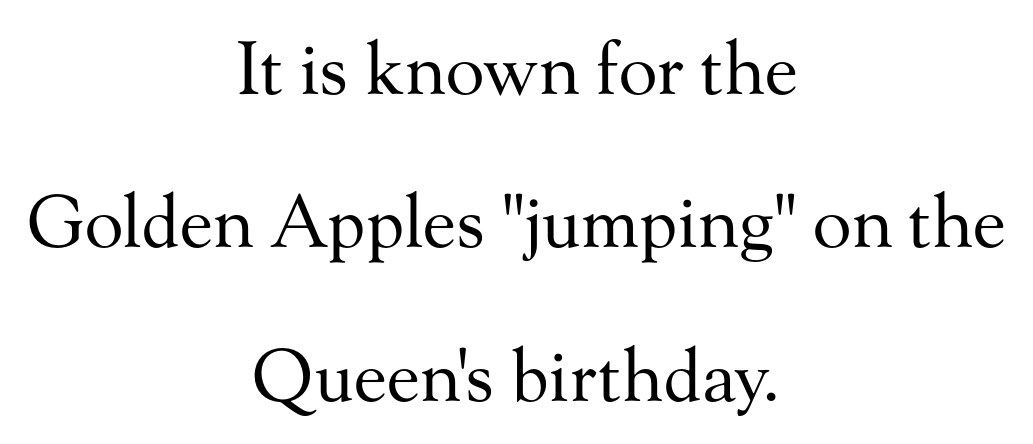
Q: Is the text bold? A: No.
Q: Is the text italic (slanted)? A: No, it is upright.
Q: Is the typeface a serif or a sans-serif typeface? A: Serif.
Q: Is the text underlined? A: No.
Q: How is the paragraph aligned? A: Centered.
Q: Is the spacing between letters normal or unusually wide? A: Normal.
Q: Is the spacing between lines tight, normal or loose? A: Loose.
Q: Width (condensed, normal, or wide)? A: Normal.
Q: Stroke contrast? A: Medium.
Q: x-height? A: Small.
Q: Monospaced? A: No.
